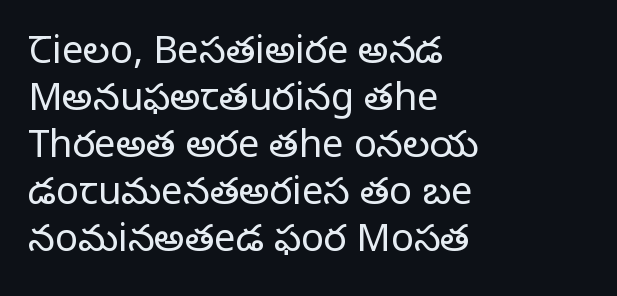
The image shows 38 px regular-weight serif type, upright; set left-aligned, line spacing 1.24x, normal letter spacing, not underlined; low stroke contrast and a large x-height.
